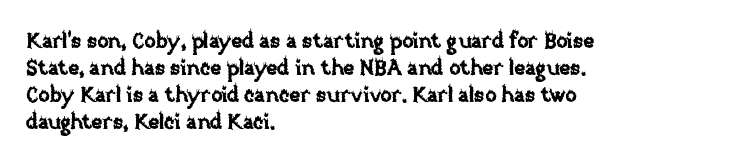
Q: Is the text italic (slanted)? A: No, it is upright.
Q: Is the text underlined? A: No.
Q: How is the paragraph aligned? A: Left-aligned.
Q: Is the spacing between letters normal or unusually wide? A: Normal.
Q: Is the spacing between lines tight, normal or loose? A: Normal.
